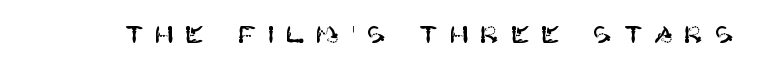
The image shows 23 px text type, upright; set unusually wide letter spacing (+0.48 em), not underlined.
